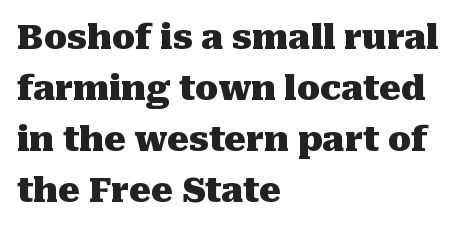
Every character sits straight up, as roman type does. The letterforms sit shoulder to shoulder at normal distance. Quick note: underline off. In CSS terms this would be text-align: left. Examine the stroke ends and you'll spot serifs.
